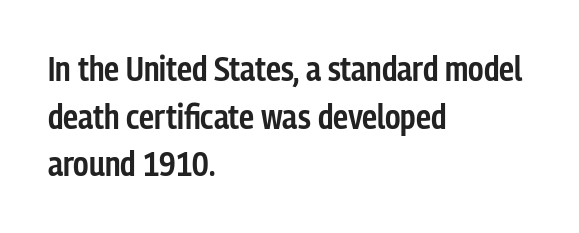
Casual observation: everything's shoved over to the left. The lines sit at an ordinary, default distance from one another. Quick note: underline off. Every letter is mildly thick-stroked: semibold rather than bold.
